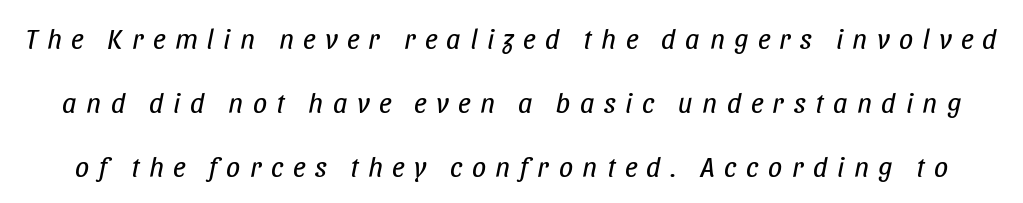
{"italic": "yes", "lean": "right", "slant_degrees": 11, "bold": "no", "weight": "regular", "width": "condensed", "stroke_contrast": "low", "x_height": "large", "monospaced": "no", "underline": "no", "line_spacing": "loose", "line_spacing_ratio": 2.28, "letter_spacing": "wide", "letter_spacing_em": 0.34, "glyph_px": 28}
